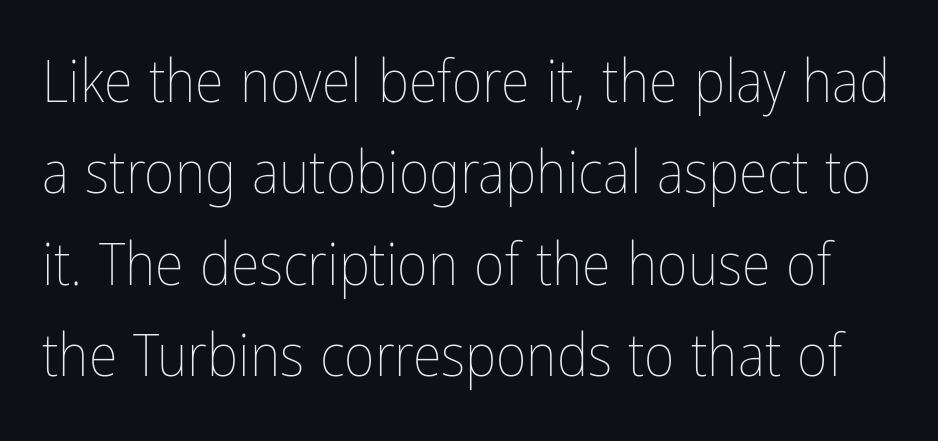
Words appear dense and cohesive because spacing is normal. Characters remain perfectly vertical along every line. Is the stroke heavy? The answer is a plain regular-or-lighter. The foot of each line stays bare and open. Leading matches the norm, producing a regular column. You could not count columns in this text — the font is proportionally spaced.
